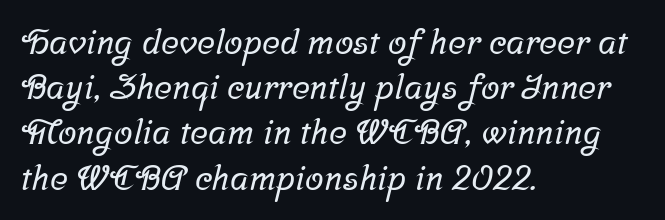
The image shows 34 px text type; set left-aligned, normal line spacing (1.33x), normal letter spacing, not underlined; low stroke contrast and a medium x-height.
